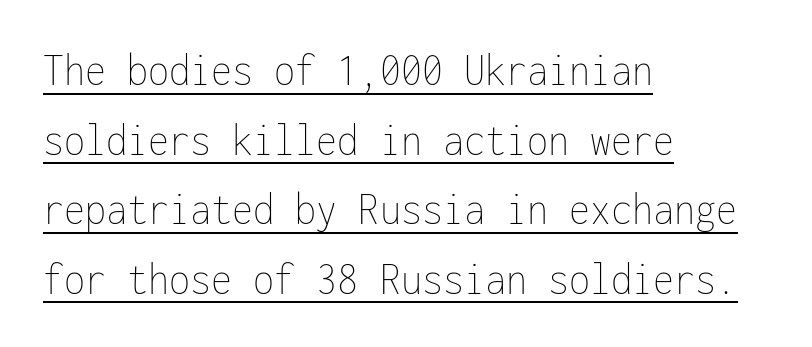
These lines are rendered in a fixed-pitch font. This is the regular roman posture of the typeface. Compared with typical body copy, the letter spacing here is the same. Reading down the block, your eye returns to a fixed left position each line. Evenly set lines give the paragraph a standard silhouette. Somebody hit Ctrl+U on this one — the words are underlined.
